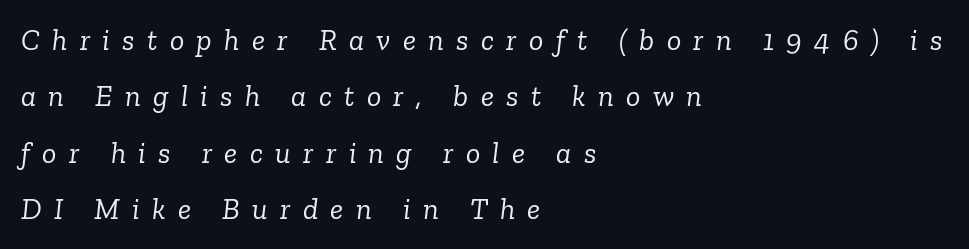
The face used here is seriffed, in the tradition of book romans. Stems and bowls with no extra thickness — not bold. Left-aligned paragraph, ragged on the right. Nobody drew a line under any word here.
